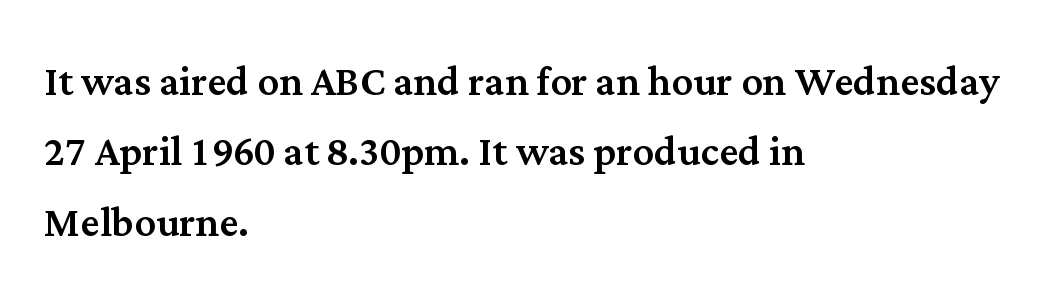
{"serif": "yes", "italic": "no", "width": "normal", "stroke_contrast": "medium", "x_height": "medium", "monospaced": "no", "underline": "no", "align": "left", "line_spacing": "normal", "line_spacing_ratio": 1.33, "letter_spacing": "normal", "letter_spacing_em": 0.0, "glyph_px": 53}
